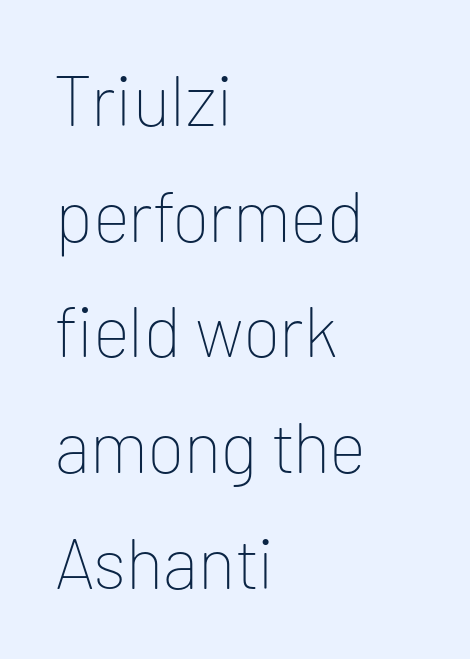
{"serif": "no", "italic": "no", "bold": "no", "weight": "thin", "width": "normal", "stroke_contrast": "low", "x_height": "medium", "monospaced": "no", "underline": "no", "align": "left", "line_spacing": "normal", "line_spacing_ratio": 1.63, "letter_spacing": "normal", "letter_spacing_em": 0.0, "glyph_px": 71}
